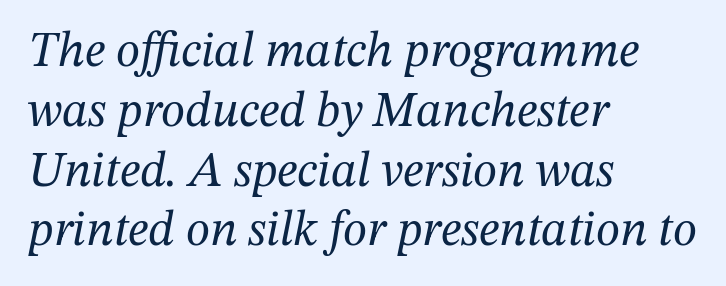
These lines keep a tight, regular rhythm from letter to letter. The letters look calm and open, with moderate or lighter stems. Line beginnings align vertically; line endings do not. A typesetter would call this proportional, since set widths differ per character.
